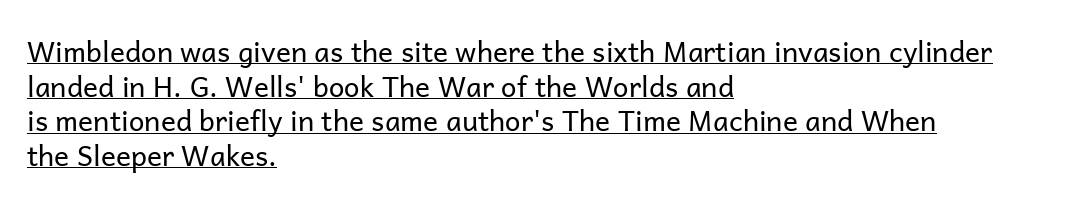
{"serif": "no", "italic": "no", "bold": "no", "weight": "regular", "width": "normal", "stroke_contrast": "low", "x_height": "medium", "monospaced": "no", "underline": "yes", "align": "left", "line_spacing_ratio": 1.24, "letter_spacing": "normal", "letter_spacing_em": 0.0, "glyph_px": 28}
